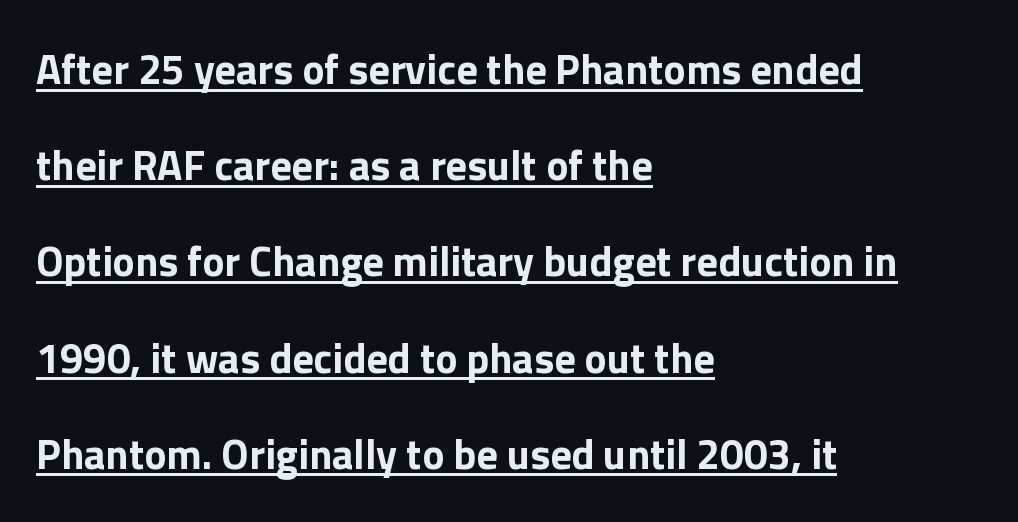
Q: Is the text bold? A: Yes.
Q: Is the text italic (slanted)? A: No, it is upright.
Q: Is the typeface a serif or a sans-serif typeface? A: Sans-serif.
Q: Is the text underlined? A: Yes.
Q: How is the paragraph aligned? A: Left-aligned.
Q: Is the spacing between letters normal or unusually wide? A: Normal.
Q: Is the spacing between lines tight, normal or loose? A: Loose.
Q: Width (condensed, normal, or wide)? A: Normal.
Q: Stroke contrast? A: Low.
Q: x-height? A: Medium.
Q: Monospaced? A: No.
